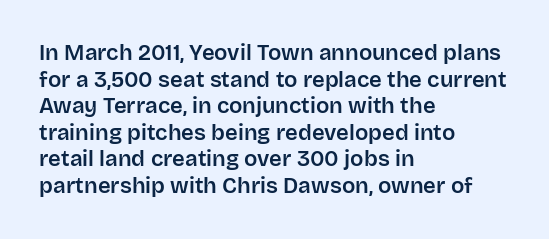
The image shows 22 px text type, upright; set left-aligned, line spacing 1.21x, normal letter spacing, not underlined.
